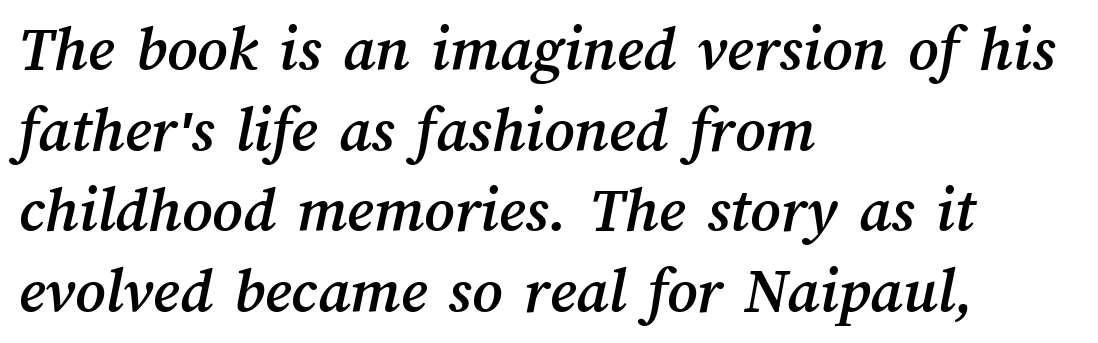
{"width": "normal", "stroke_contrast": "medium", "x_height": "medium", "monospaced": "no", "underline": "no", "align": "left", "line_spacing_ratio": 1.24, "letter_spacing": "normal", "letter_spacing_em": 0.0, "glyph_px": 65}
